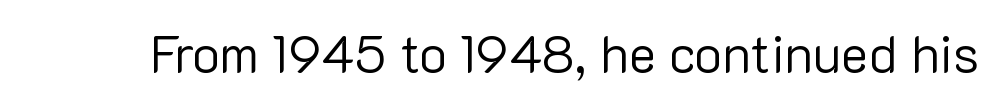
The image shows 52 px regular-weight sans-serif type, upright; set normal letter spacing, not underlined; low stroke contrast and a medium x-height.
